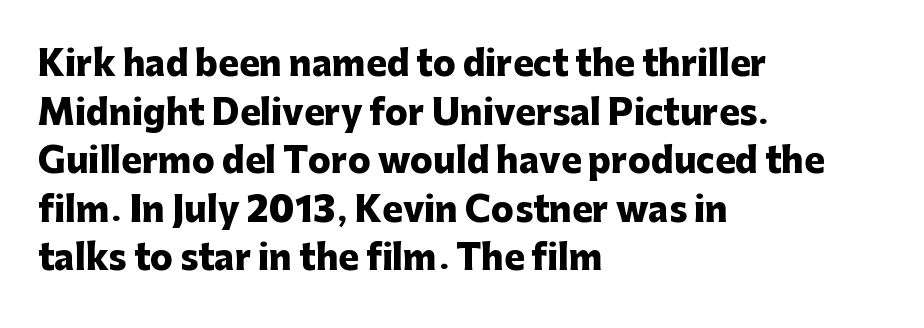
Q: Is the text bold? A: Yes.
Q: Is the text italic (slanted)? A: No, it is upright.
Q: Is the typeface a serif or a sans-serif typeface? A: Sans-serif.
Q: Is the text underlined? A: No.
Q: How is the paragraph aligned? A: Left-aligned.
Q: Is the spacing between letters normal or unusually wide? A: Normal.
Q: Is the spacing between lines tight, normal or loose? A: Normal.
Q: Width (condensed, normal, or wide)? A: Normal.
Q: Stroke contrast? A: Low.
Q: x-height? A: Medium.
Q: Monospaced? A: No.
